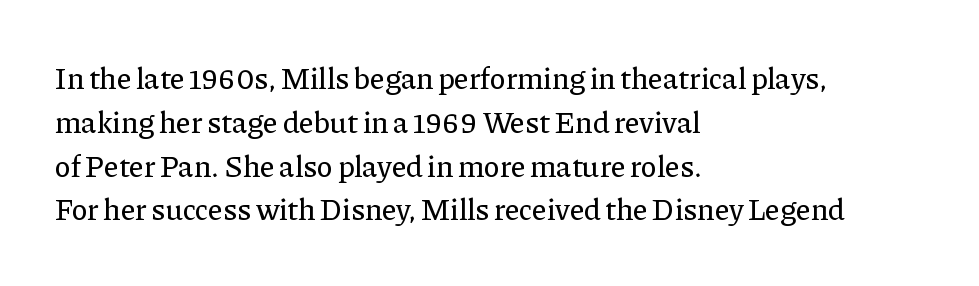
This sample uses an upright cut, with every glyph sitting square on the baseline. The line-height multiplier appears to be the usual default. Tracking here is standard; glyphs follow each other at the usual distance. Visually the block forms a straight wall on the left and a jagged coastline on the right.
